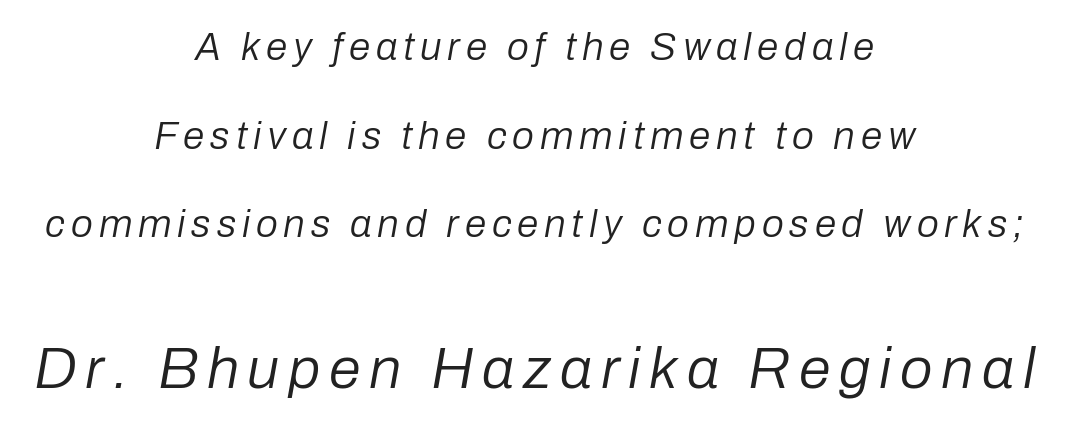
Q: Is the text bold? A: No.
Q: Is the text italic (slanted)? A: Yes, it leans right by about 10 degrees.
Q: Is the text underlined? A: No.
Q: How is the paragraph aligned? A: Centered.
Q: Is the spacing between lines tight, normal or loose? A: Loose.
Q: Which block of text is set in a larger size, the first (top) or the second (bottom)? A: The second (bottom) one.
Q: Width (condensed, normal, or wide)? A: Normal.
Q: Stroke contrast? A: Low.
Q: x-height? A: Medium.
Q: Monospaced? A: No.
